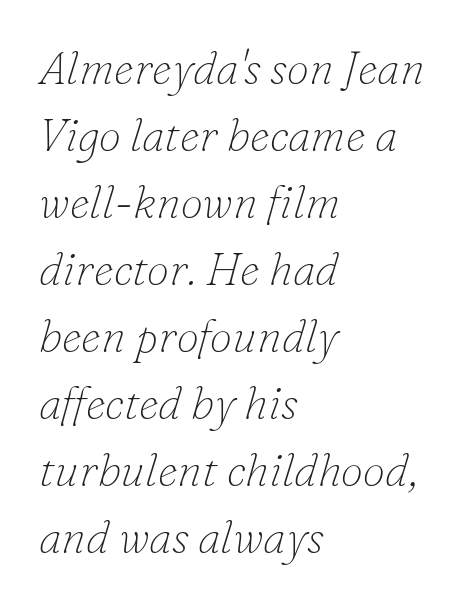
Notice how the passage keeps a crisp vertical edge on the left only. Tall strokes in this sample are angled rather than plumb. In terms of letterspacing, this is plain default setting. The letters advance in unequal steps, a hallmark of proportional type. The space directly below the letters is spotless.
